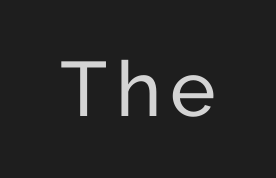
Q: Is the text bold? A: No.
Q: Is the text italic (slanted)? A: No, it is upright.
Q: Is the typeface a serif or a sans-serif typeface? A: Sans-serif.
Q: Is the text underlined? A: No.
Q: Width (condensed, normal, or wide)? A: Normal.
Q: Stroke contrast? A: Low.
Q: x-height? A: Medium.
Q: Monospaced? A: No.
